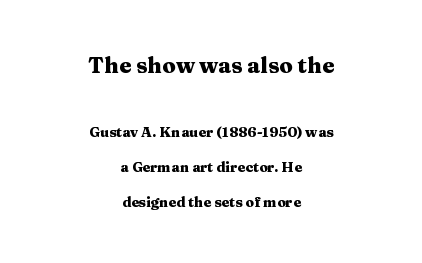
The zone under the glyphs is completely vacant. These lines stand farther apart than default settings would place them. The typesetter chose a symmetrical, centered arrangement here. Whoever set this made the first block the dominant, larger element. Inter-character spacing is left at the font's built-in metrics.
